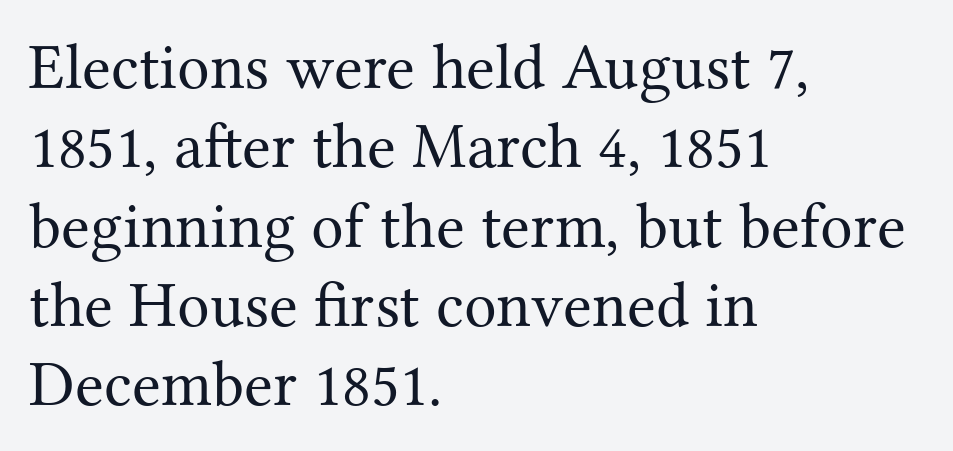
The image shows 65 px regular-weight serif type, upright; set left-aligned, line spacing 1.22x, normal letter spacing, not underlined; medium stroke contrast and a medium x-height.
